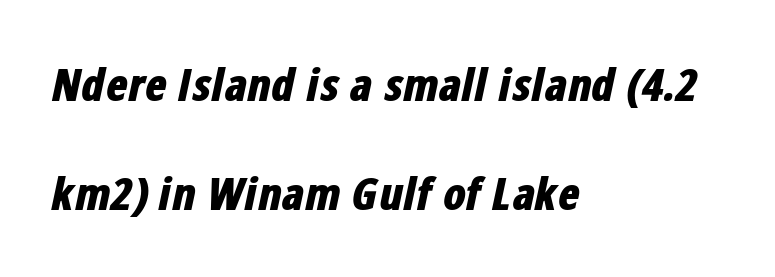
Q: Is the text bold? A: Yes.
Q: Is the text italic (slanted)? A: Yes, it leans right by about 12 degrees.
Q: Is the text underlined? A: No.
Q: How is the paragraph aligned? A: Left-aligned.
Q: Is the spacing between letters normal or unusually wide? A: Normal.
Q: Is the spacing between lines tight, normal or loose? A: Loose.
Q: Width (condensed, normal, or wide)? A: Condensed.
Q: Stroke contrast? A: Low.
Q: x-height? A: Medium.
Q: Monospaced? A: No.
